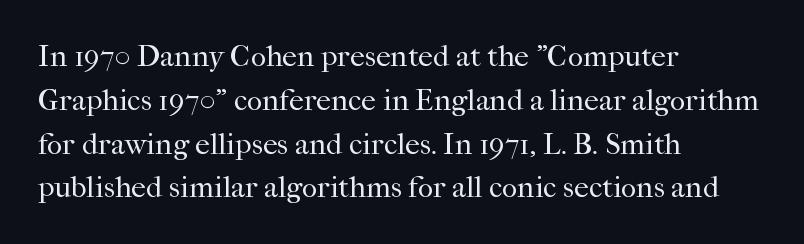
{"serif": "yes", "italic": "no", "bold": "no", "weight": "regular", "width": "normal", "stroke_contrast": "high", "x_height": "medium", "monospaced": "no", "underline": "no", "align": "left", "line_spacing": "normal", "line_spacing_ratio": 1.46, "letter_spacing": "normal", "letter_spacing_em": 0.0, "glyph_px": 30}
